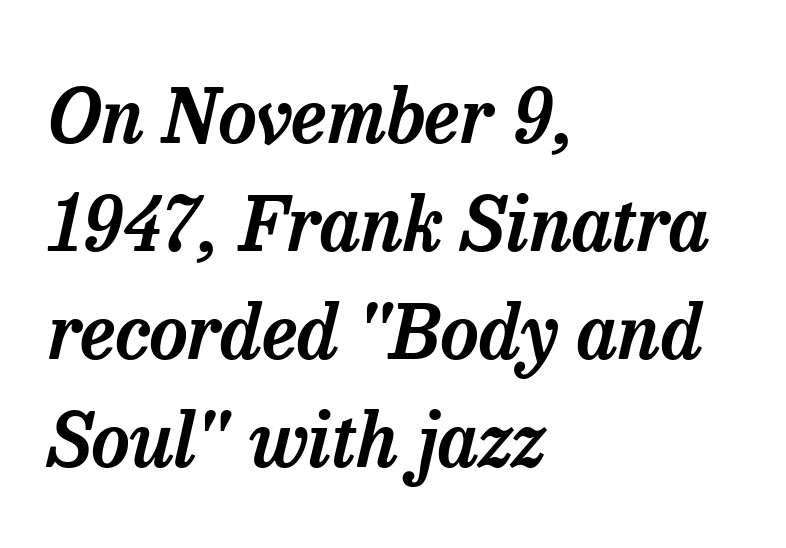
{"serif": "yes", "italic": "yes", "lean": "right", "slant_degrees": 13, "width": "normal", "stroke_contrast": "low", "x_height": "medium", "monospaced": "no", "underline": "no", "align": "left", "line_spacing": "normal", "line_spacing_ratio": 1.44, "letter_spacing": "normal", "letter_spacing_em": 0.0, "glyph_px": 75}
